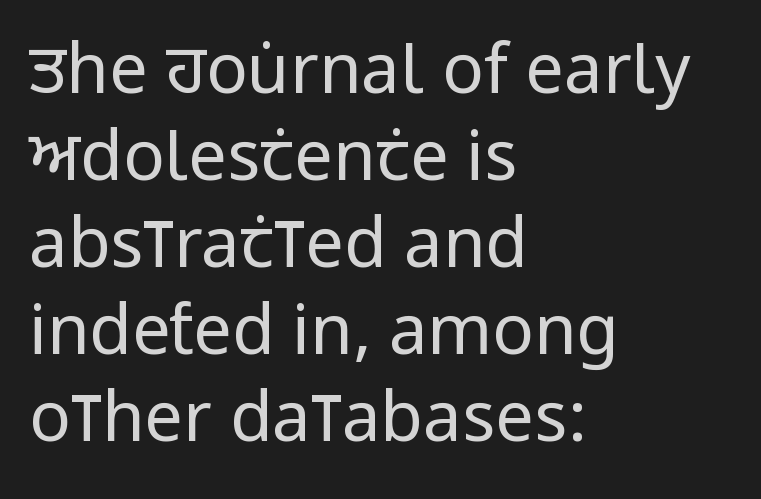
Descenders hang freely into open space. Nothing sits at the stroke ends, so this counts as sans-serif. These lines stack with their left ends in a neat column. Each letter keeps its own natural width here, so spacing adapts to shape. No chunkiness to these letters — they're not bold.
